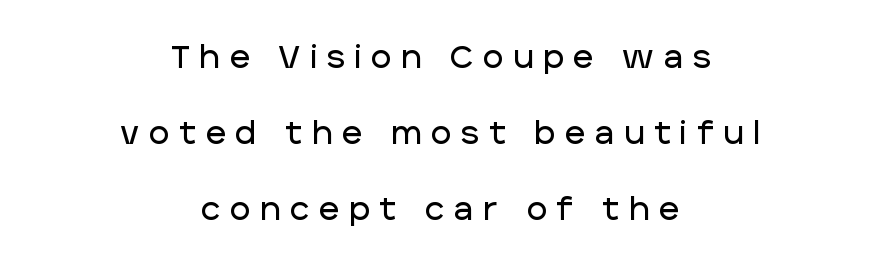
Q: Is the text italic (slanted)? A: No, it is upright.
Q: Is the typeface a serif or a sans-serif typeface? A: Sans-serif.
Q: Is the text underlined? A: No.
Q: How is the paragraph aligned? A: Centered.
Q: Is the spacing between letters normal or unusually wide? A: Unusually wide.
Q: Is the spacing between lines tight, normal or loose? A: Loose.
Q: Width (condensed, normal, or wide)? A: Normal.
Q: Stroke contrast? A: Low.
Q: x-height? A: Large.
Q: Monospaced? A: No.
